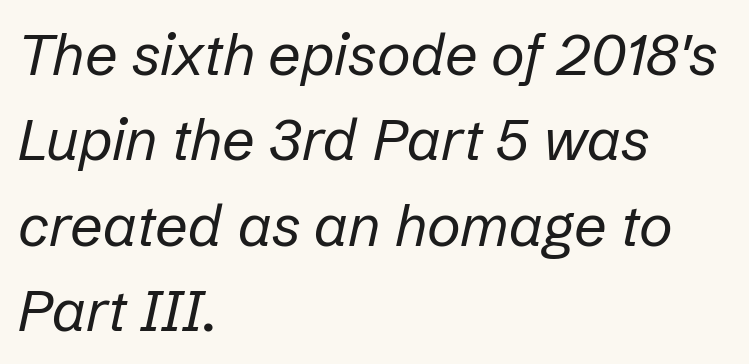
Reading down the column, the eye jumps a familiar distance to each next line. Check under the words: just untouched page. A typesetter would call this proportional, since set widths differ per character. Designer's note — italics engaged. No extra tracking has been applied to these lines. This sample is left-justified, so line endings fall wherever the words run out.
